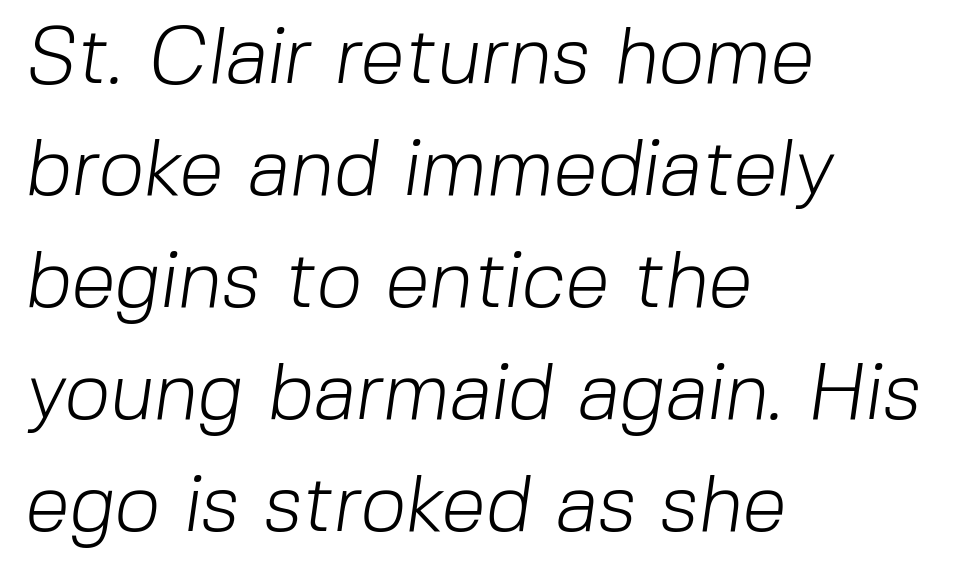
Q: Is the text bold? A: No.
Q: Is the typeface a serif or a sans-serif typeface? A: Sans-serif.
Q: Is the text underlined? A: No.
Q: How is the paragraph aligned? A: Left-aligned.
Q: Is the spacing between letters normal or unusually wide? A: Normal.
Q: Is the spacing between lines tight, normal or loose? A: Normal.
Q: Width (condensed, normal, or wide)? A: Normal.
Q: Stroke contrast? A: Low.
Q: x-height? A: Medium.
Q: Monospaced? A: No.
